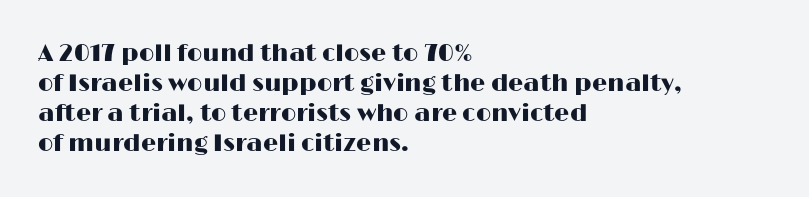
The image shows 24 px text type, upright; set left-aligned, normal line spacing (1.25x), normal letter spacing, not underlined.
